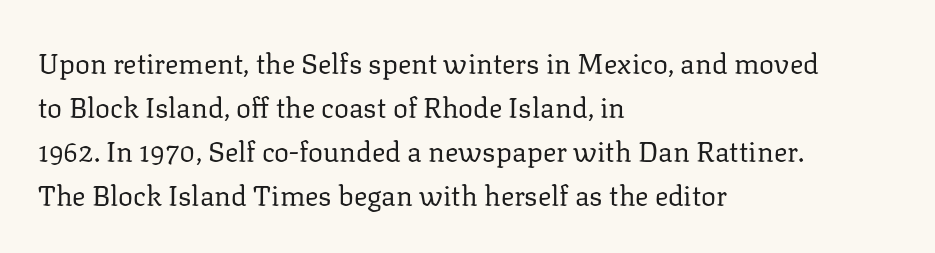
{"serif": "yes", "italic": "no", "bold": "no", "weight": "regular", "width": "normal", "stroke_contrast": "low", "x_height": "medium", "monospaced": "no", "underline": "no", "align": "left", "line_spacing": "normal", "line_spacing_ratio": 1.57, "letter_spacing": "normal", "letter_spacing_em": 0.0, "glyph_px": 28}
